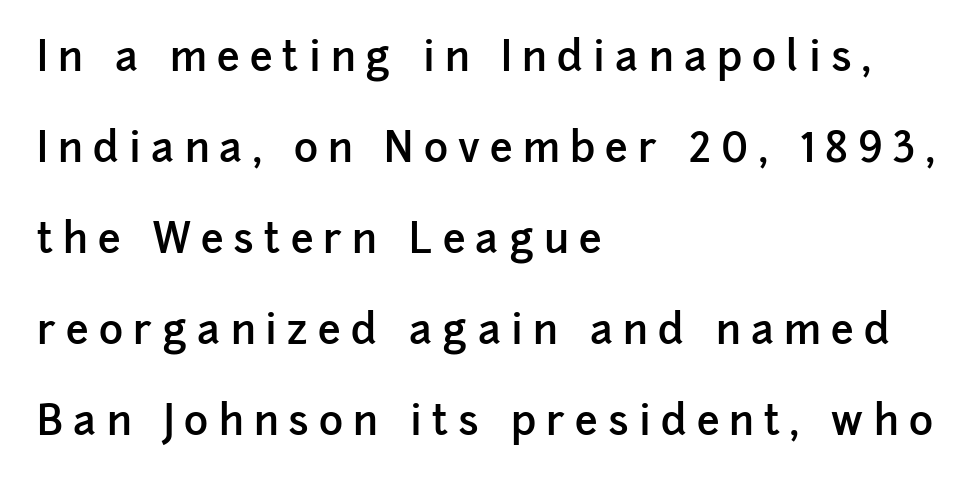
Q: Is the text bold? A: Semi-bold.
Q: Is the text italic (slanted)? A: No, it is upright.
Q: Is the typeface a serif or a sans-serif typeface? A: Sans-serif.
Q: Is the text underlined? A: No.
Q: How is the paragraph aligned? A: Left-aligned.
Q: Is the spacing between letters normal or unusually wide? A: Unusually wide.
Q: Is the spacing between lines tight, normal or loose? A: Loose.
Q: Width (condensed, normal, or wide)? A: Normal.
Q: Stroke contrast? A: Low.
Q: x-height? A: Medium.
Q: Monospaced? A: No.
